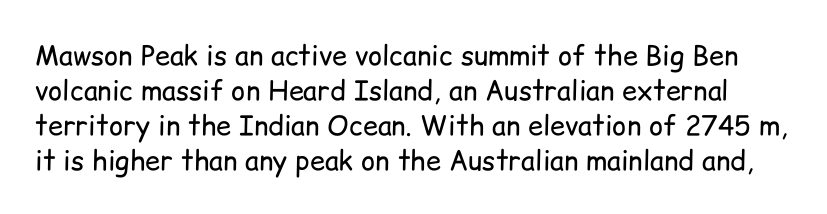
The words here are not underlined. Honestly, the letter spacing is just normal — you wouldn't notice it. Posture: straight, roman, zero tilt. Reading down the column, the eye jumps a familiar distance to each next line.
